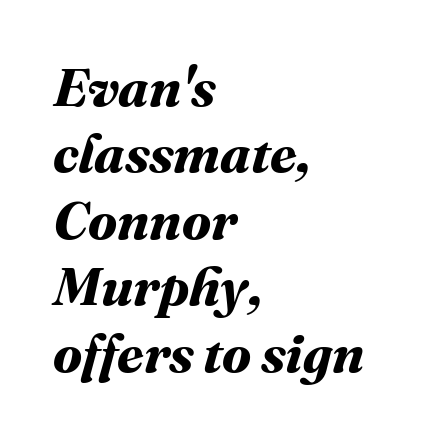
Q: Is the text bold? A: Yes.
Q: Is the text underlined? A: No.
Q: How is the paragraph aligned? A: Left-aligned.
Q: Is the spacing between letters normal or unusually wide? A: Normal.
Q: Width (condensed, normal, or wide)? A: Normal.
Q: Stroke contrast? A: Medium.
Q: x-height? A: Medium.
Q: Monospaced? A: No.
